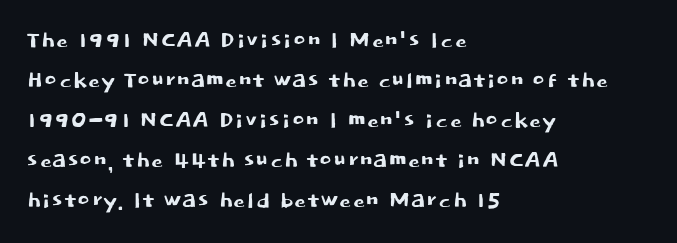
The leading is moderate, giving the passage an even texture. The face used here is proportionally spaced, like ordinary book or web type. Letters rest on an invisible, unmarked baseline. How are the letters spaced? Ordinarily, with no added tracking. The type sits square on the baseline with zero lean.
